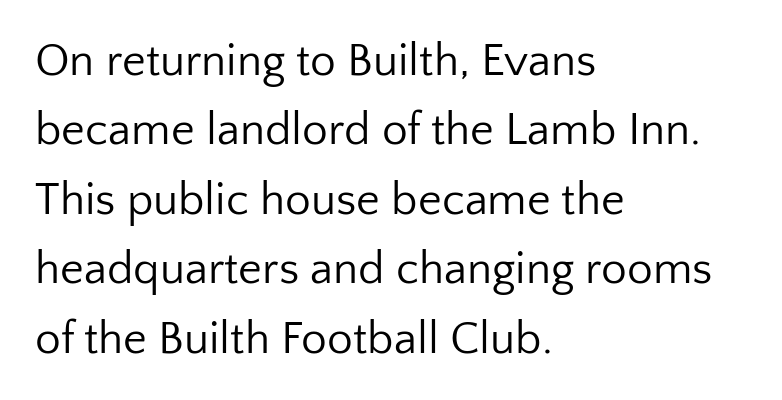
Unlike a traditional serif, this face leaves its strokes unadorned. A typesetter would call this leading conventional body-copy spacing. This sample has the flowing, uneven cadence of proportional lettering. The tracking reads as untouched default to a designer's eye. Letters rest on an invisible, unmarked baseline.
